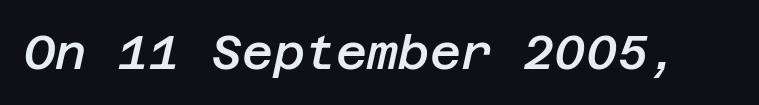
No word sits above an underline. The rendering uses a semibold face; strokes are thickened but not to full bold. The rendering keeps characters at their native spacing. Style check: oblique.
